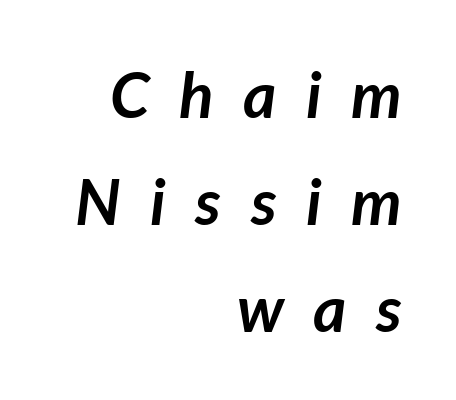
Unmarked baselines from the first word to the last. Note the varied advance widths — an 'i' is clearly narrower than an 'm'. Compared with a flush-left layout, this one pins lines to the opposite, right side. A typesetter would mark this as italic. Leading: standard.
